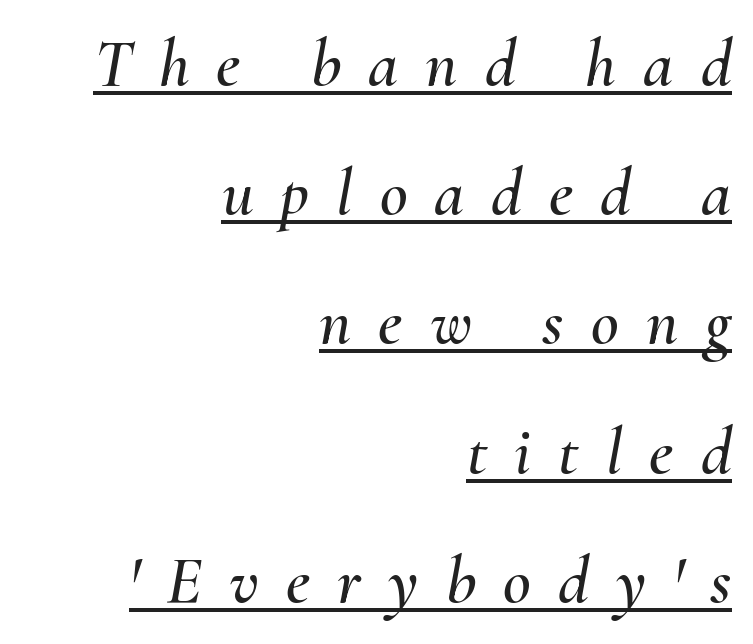
{"italic": "yes", "lean": "right", "slant_degrees": 10, "width": "normal", "stroke_contrast": "medium", "x_height": "small", "monospaced": "no", "underline": "yes", "align": "right", "line_spacing": "loose", "line_spacing_ratio": 1.9, "letter_spacing": "wide", "letter_spacing_em": 0.4, "glyph_px": 68}
